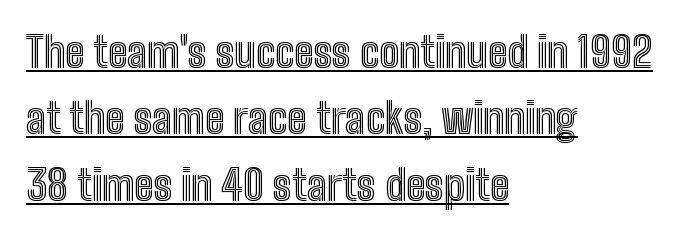
The image shows 42 px condensed type, upright; set left-aligned, normal line spacing (1.58x), normal letter spacing, underlined; a medium x-height.
